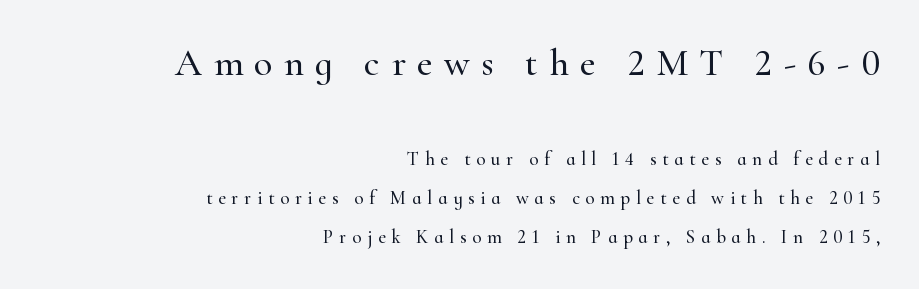
The image shows 38 px serif type, upright; set right-aligned, loose line spacing (2.05x), unusually wide letter spacing (+0.3 em), not underlined; the first (top) block is 2.0x larger; high stroke contrast and a small x-height.
